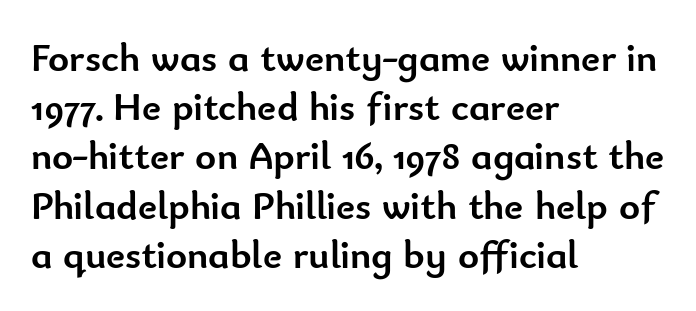
The image shows 40 px semibold sans-serif type, upright; set left-aligned, line spacing 1.23x, normal letter spacing, not underlined; low stroke contrast and a small x-height.
